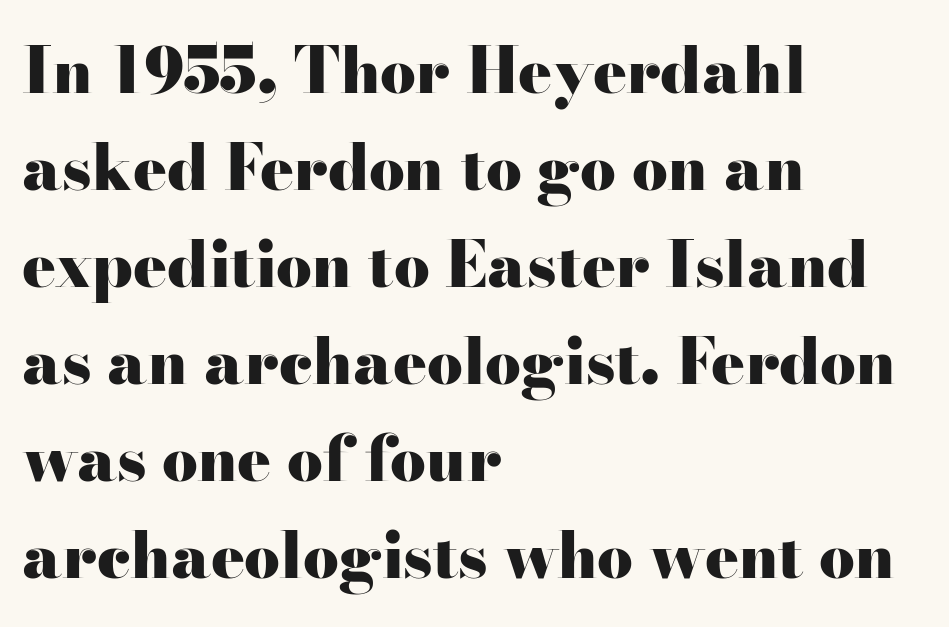
Q: Is the text bold? A: Yes.
Q: Is the text italic (slanted)? A: No, it is upright.
Q: Is the typeface a serif or a sans-serif typeface? A: Serif.
Q: Is the text underlined? A: No.
Q: How is the paragraph aligned? A: Left-aligned.
Q: Is the spacing between letters normal or unusually wide? A: Normal.
Q: Is the spacing between lines tight, normal or loose? A: Normal.
Q: Width (condensed, normal, or wide)? A: Wide.
Q: Stroke contrast? A: High.
Q: x-height? A: Small.
Q: Monospaced? A: No.
